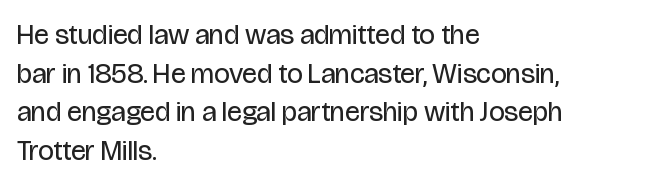
The image shows 28 px regular-weight, condensed sans-serif type, upright; set left-aligned, normal line spacing (1.38x), normal letter spacing, not underlined; low stroke contrast and a large x-height.
